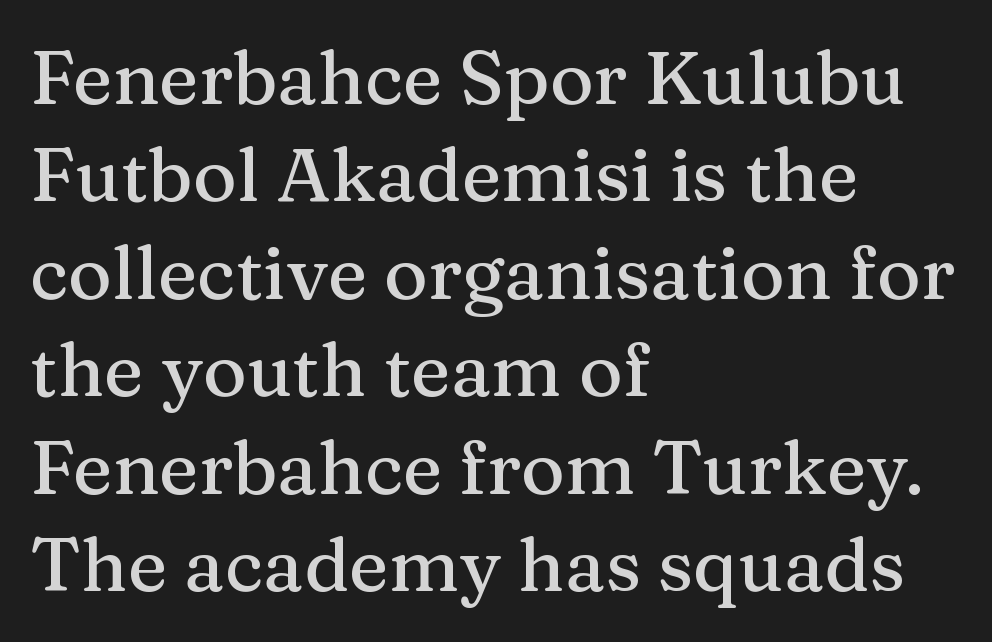
{"serif": "yes", "italic": "no", "width": "normal", "stroke_contrast": "medium", "x_height": "medium", "monospaced": "no", "underline": "no", "align": "left", "line_spacing": "normal", "line_spacing_ratio": 1.3, "letter_spacing": "normal", "letter_spacing_em": 0.0, "glyph_px": 75}
